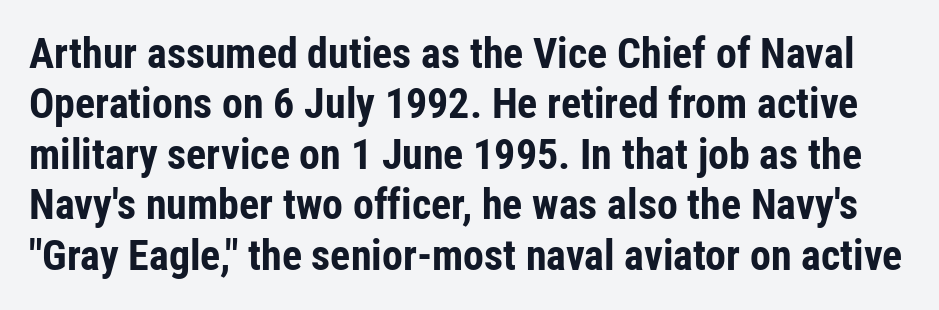
Strong, thick strokes mark this as bold type. The characters display no serif detailing; their extremities are plain. In terms of letterspacing, this is plain default setting. Decoration check: the copy has no underline. Is this a fixed-width face? No — the glyphs have proportional, varying widths. The lettering holds an erect, upright posture throughout.
